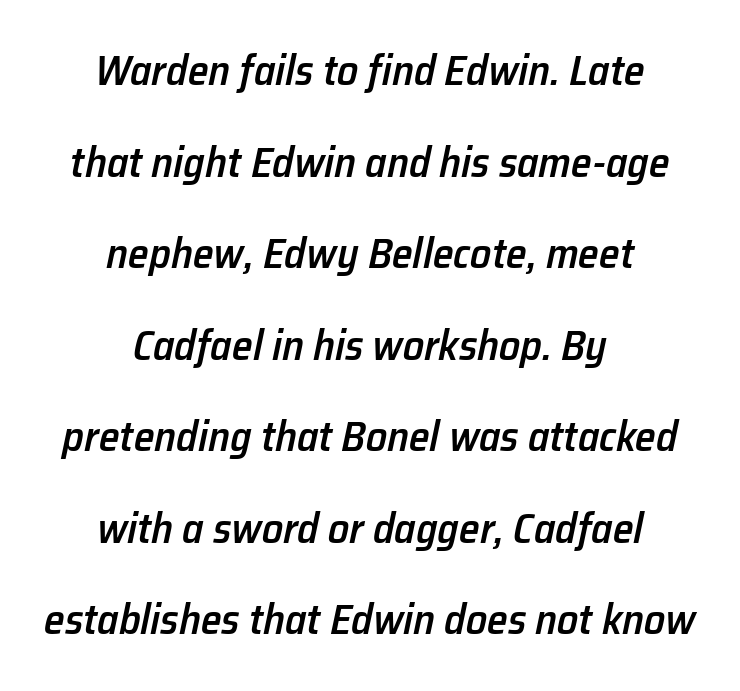
The image shows 42 px semibold type, italic (leaning right); set centered, loose line spacing (2.18x), normal letter spacing, not underlined; low stroke contrast and a medium x-height.
